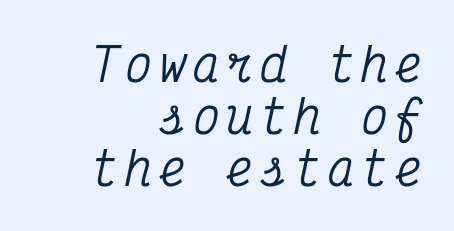
Q: Is the text italic (slanted)? A: Yes, it leans right by about 12 degrees.
Q: Is the typeface a serif or a sans-serif typeface? A: Serif.
Q: Is the text underlined? A: No.
Q: How is the paragraph aligned? A: Right-aligned.
Q: Width (condensed, normal, or wide)? A: Condensed.
Q: Stroke contrast? A: Medium.
Q: x-height? A: Medium.
Q: Monospaced? A: Yes.
